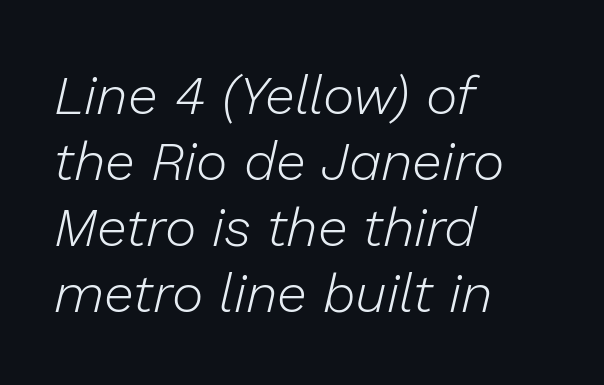
{"italic": "yes", "lean": "right", "slant_degrees": 13, "bold": "no", "weight": "light", "width": "normal", "stroke_contrast": "low", "x_height": "medium", "monospaced": "no", "underline": "no", "align": "left", "line_spacing_ratio": 1.22, "letter_spacing": "normal", "letter_spacing_em": 0.0, "glyph_px": 54}
